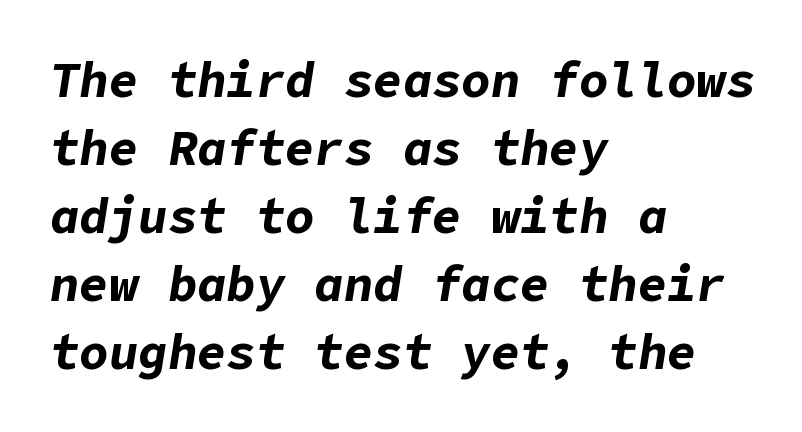
The image shows 49 px bold type, italic (leaning right); set left-aligned, normal line spacing (1.39x), normal letter spacing, not underlined; low stroke contrast and a medium x-height.
